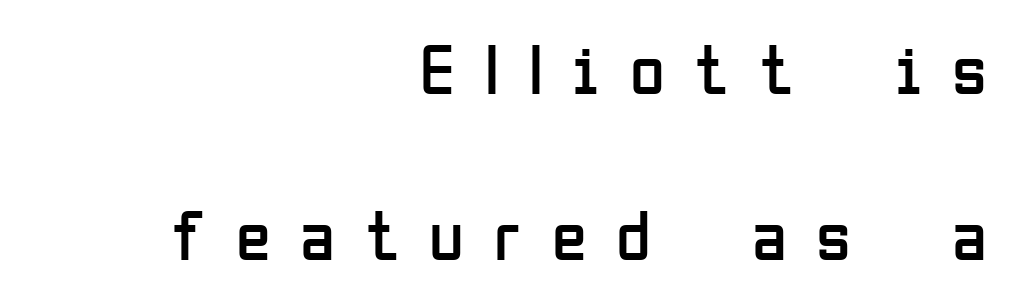
The image shows 71 px regular-weight, condensed sans-serif type, upright; set right-aligned, loose line spacing (2.34x), unusually wide letter spacing (+0.42 em), not underlined; low stroke contrast and a medium x-height.
